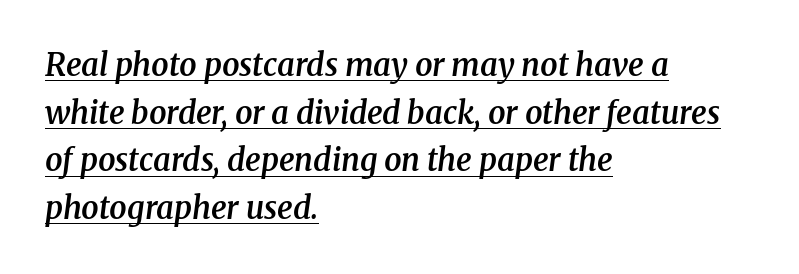
The image shows 31 px semibold serif type, italic (leaning right); set left-aligned, normal line spacing (1.54x), normal letter spacing, underlined; medium stroke contrast and a medium x-height.
